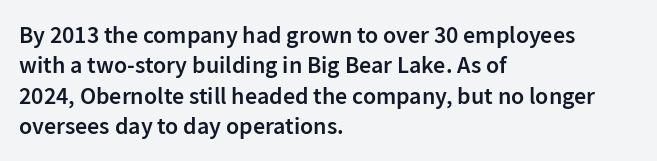
Q: Is the text bold? A: Semi-bold.
Q: Is the text italic (slanted)? A: No, it is upright.
Q: Is the text underlined? A: No.
Q: How is the paragraph aligned? A: Left-aligned.
Q: Is the spacing between letters normal or unusually wide? A: Normal.
Q: Is the spacing between lines tight, normal or loose? A: Normal.
